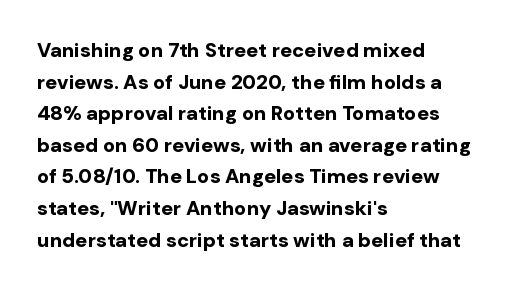
{"italic": "no", "bold": "yes", "underline": "no", "align": "left", "line_spacing": "normal", "line_spacing_ratio": 1.58, "letter_spacing": "normal", "letter_spacing_em": 0.0, "glyph_px": 20}
